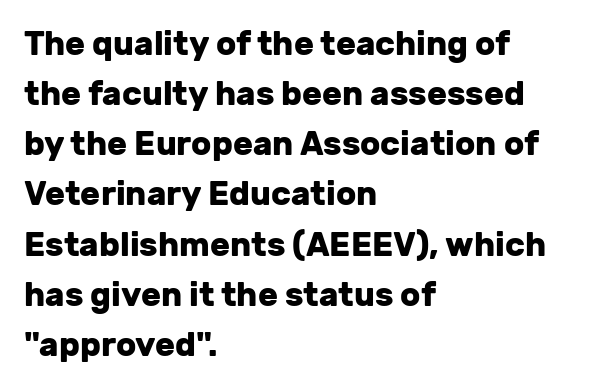
{"serif": "no", "italic": "no", "bold": "yes", "weight": "heavy", "width": "normal", "stroke_contrast": "low", "x_height": "medium", "monospaced": "no", "underline": "no", "align": "left", "line_spacing": "normal", "line_spacing_ratio": 1.52, "letter_spacing": "normal", "letter_spacing_em": 0.0, "glyph_px": 33}
